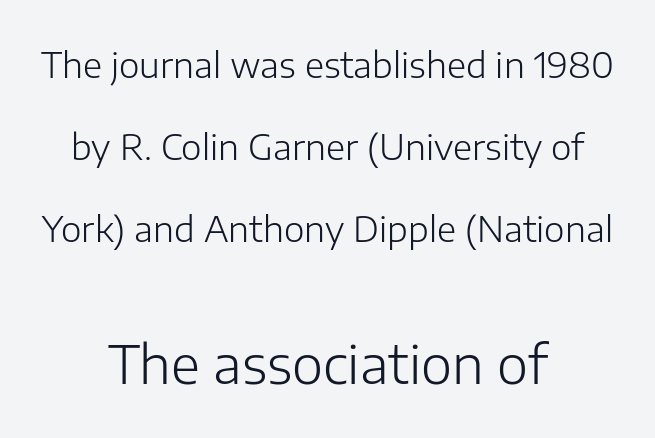
{"serif": "no", "italic": "no", "bold": "no", "weight": "light", "width": "normal", "stroke_contrast": "low", "x_height": "medium", "monospaced": "no", "underline": "no", "align": "center", "line_spacing": "loose", "line_spacing_ratio": 2.34, "letter_spacing": "normal", "letter_spacing_em": 0.0, "larger_block": "second", "size_ratio": 1.51, "glyph_px": 53}
